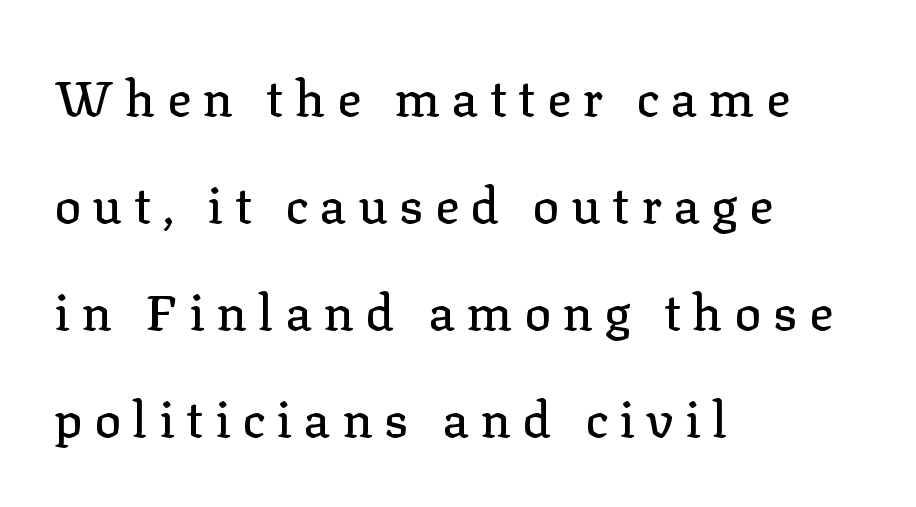
Proportional: the letters do not fall into vertical columns. Old-style or modern, the face here clearly has serifs. A typesetter would call this heavily tracked-out type. The passage shown is not underscored anywhere. The specimen reads as upright at a glance. The designer dialed line spacing up above the default.
